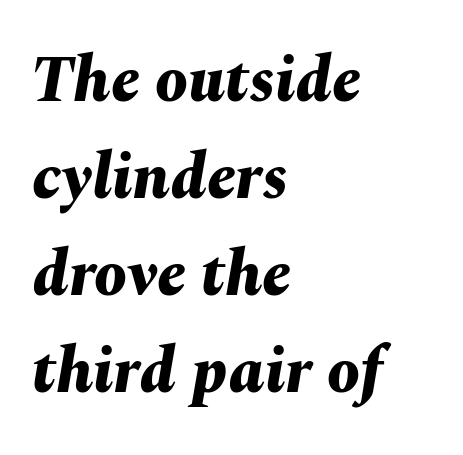
Q: Is the text bold? A: Yes.
Q: Is the text italic (slanted)? A: Yes, it leans right by about 10 degrees.
Q: Is the text underlined? A: No.
Q: How is the paragraph aligned? A: Left-aligned.
Q: Is the spacing between letters normal or unusually wide? A: Normal.
Q: Is the spacing between lines tight, normal or loose? A: Normal.
Q: Width (condensed, normal, or wide)? A: Normal.
Q: Stroke contrast? A: Medium.
Q: x-height? A: Medium.
Q: Monospaced? A: No.
